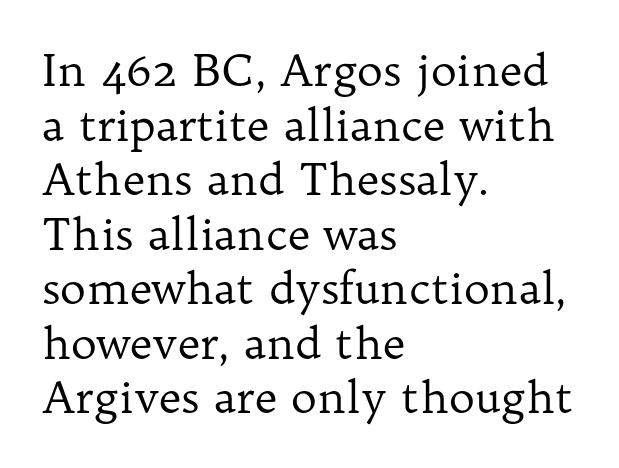
Weight class: somewhere from thin through regular. Layout note: lines flush left. Decoration check: the copy has no underline. Style check: upright. The passage shown is typed in a proportional face where columns would drift.
